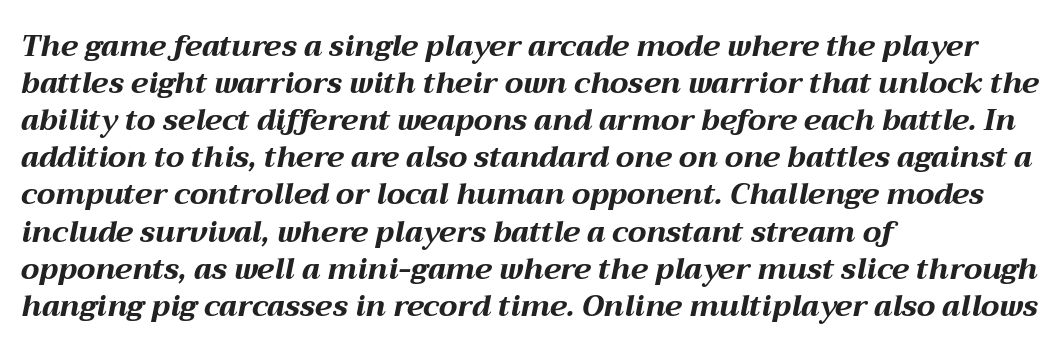
No extra tracking has been applied to these lines. Has an underline been added? It has not. Notice how the stems are inclined rather than vertical — that's the hallmark of italics. This sample is left-justified, so line endings fall wherever the words run out. This is heavy type, rendered in bold.
